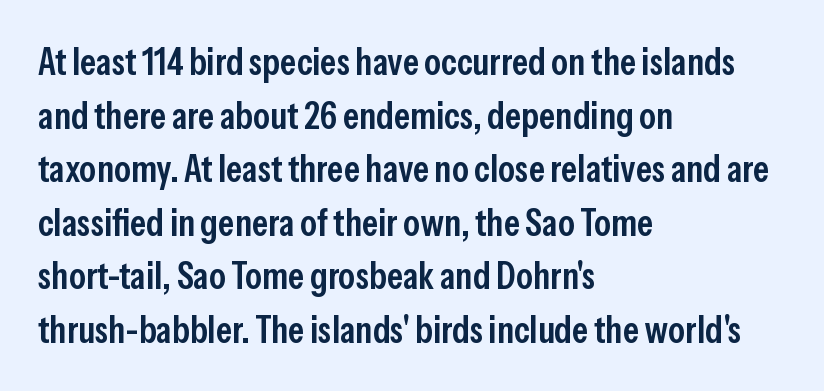
Q: Is the text bold? A: Semi-bold.
Q: Is the text italic (slanted)? A: No, it is upright.
Q: Is the typeface a serif or a sans-serif typeface? A: Sans-serif.
Q: Is the text underlined? A: No.
Q: How is the paragraph aligned? A: Left-aligned.
Q: Is the spacing between letters normal or unusually wide? A: Normal.
Q: Is the spacing between lines tight, normal or loose? A: Normal.
Q: Width (condensed, normal, or wide)? A: Condensed.
Q: Stroke contrast? A: Low.
Q: x-height? A: Medium.
Q: Monospaced? A: No.
